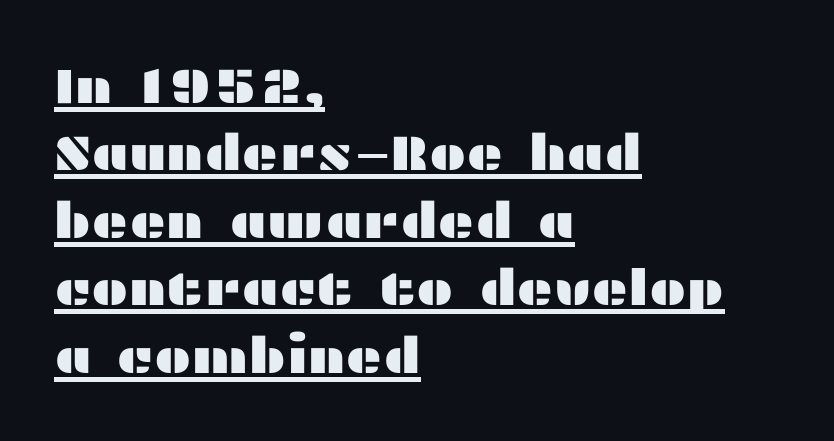
Q: Is the text italic (slanted)? A: No, it is upright.
Q: Is the typeface a serif or a sans-serif typeface? A: Sans-serif.
Q: Is the text underlined? A: Yes.
Q: How is the paragraph aligned? A: Left-aligned.
Q: Is the spacing between letters normal or unusually wide? A: Normal.
Q: Is the spacing between lines tight, normal or loose? A: Normal.
Q: Width (condensed, normal, or wide)? A: Wide.
Q: Stroke contrast? A: Medium.
Q: x-height? A: Medium.
Q: Monospaced? A: No.
